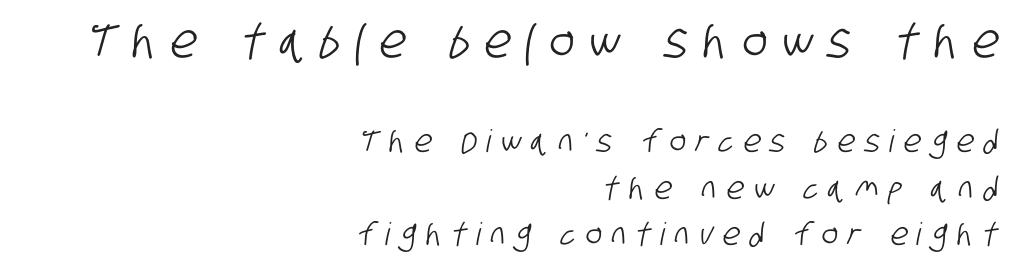
The image shows 47 px condensed sans-serif type; set right-aligned, normal line spacing (1.5x), unusually wide letter spacing (+0.32 em), not underlined; the first (top) block is 1.52x larger; low stroke contrast and a large x-height.
